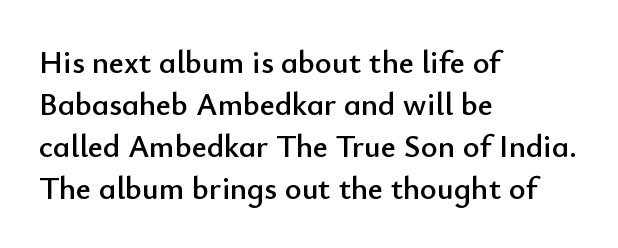
Q: Is the text italic (slanted)? A: No, it is upright.
Q: Is the typeface a serif or a sans-serif typeface? A: Sans-serif.
Q: Is the text underlined? A: No.
Q: How is the paragraph aligned? A: Left-aligned.
Q: Is the spacing between letters normal or unusually wide? A: Normal.
Q: Is the spacing between lines tight, normal or loose? A: Normal.
Q: Width (condensed, normal, or wide)? A: Normal.
Q: Stroke contrast? A: Low.
Q: x-height? A: Small.
Q: Monospaced? A: No.
